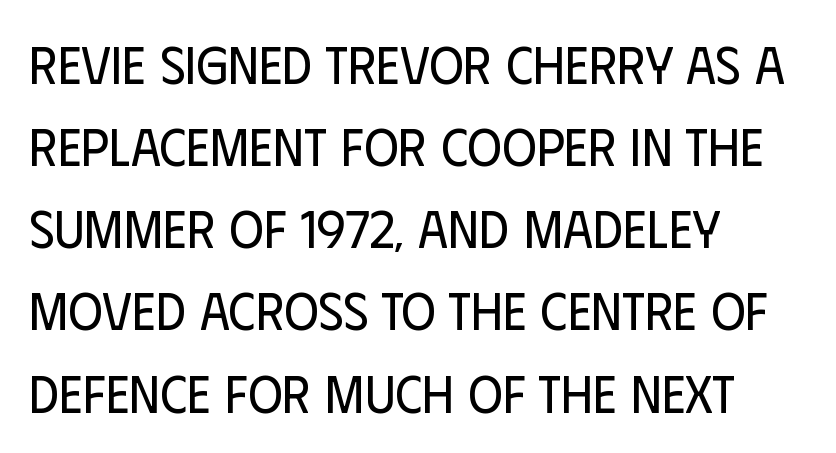
Posture: upright roman. Weight: in the light-to-regular range. Compared with typical paragraphs, the rows here are spaced about the same. What kind of face is this? One without serifs — a sans.
